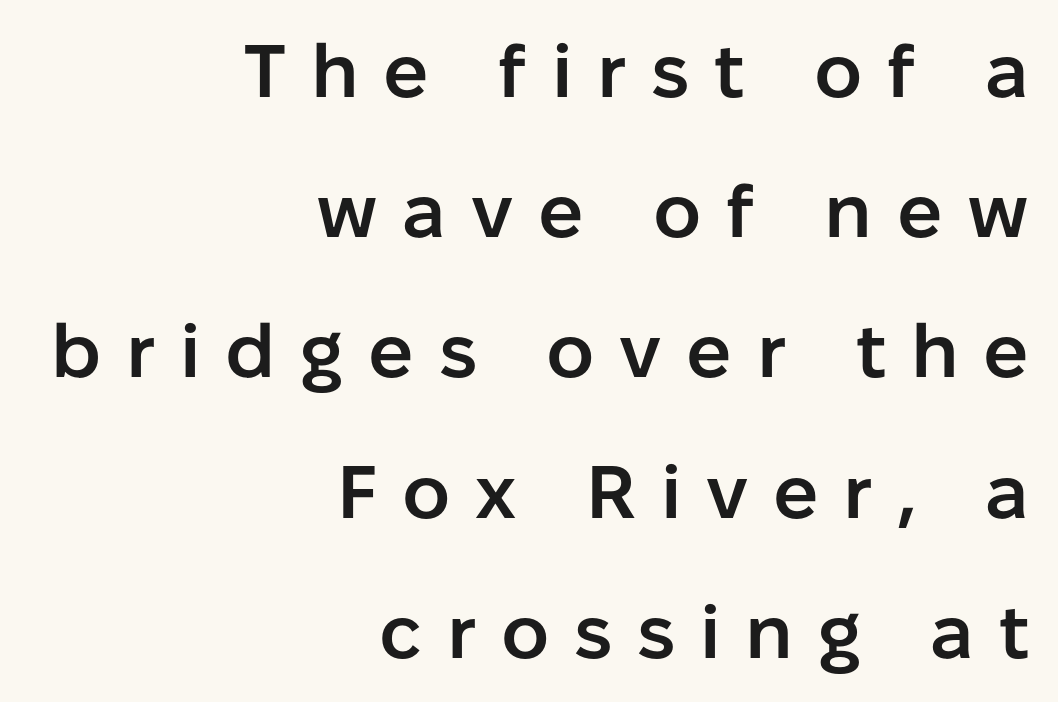
This rendering employs a face without finishing strokes, i.e., a sans-serif. The strokes are fattened partway — semibold, not bold. Just letters on the line, the space beneath them empty. The letters advance in unequal steps, a hallmark of proportional type.
